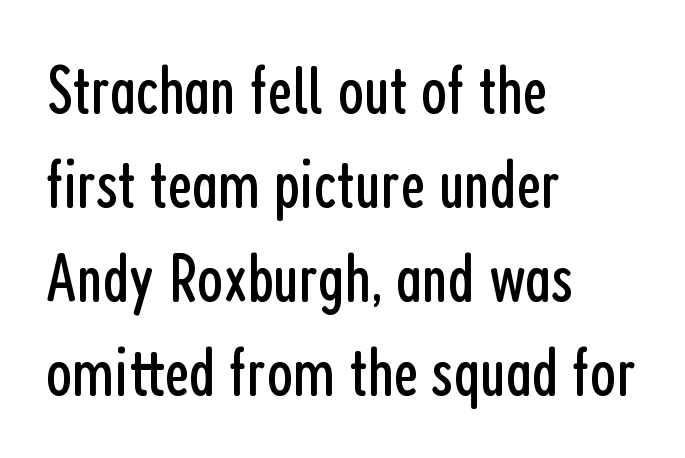
Spacing verdict: proportional, widths tailored to each character. The passage shown is not underscored anywhere. Students, observe: this is what conventionally led text looks like. The horizontal fit of the characters is conventional and even. The type sits square on the baseline with zero lean. Which margin do the lines hug? The left one — the right edge is uneven.
